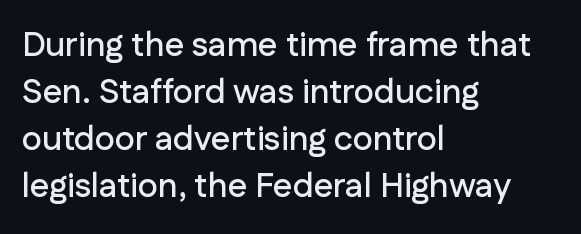
The image shows 34 px sans-serif type, upright; set left-aligned, normal line spacing (1.38x), normal letter spacing, not underlined; low stroke contrast and a medium x-height.
